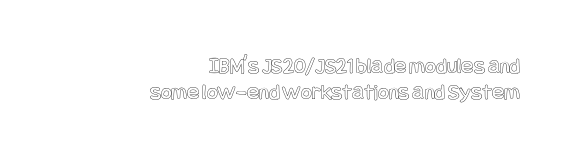
Plain, unruled lines of type. The specimen reads as upright at a glance. Short note: letters normally spaced. Reading down the block, your eye finds every line finishing at a fixed right position.
